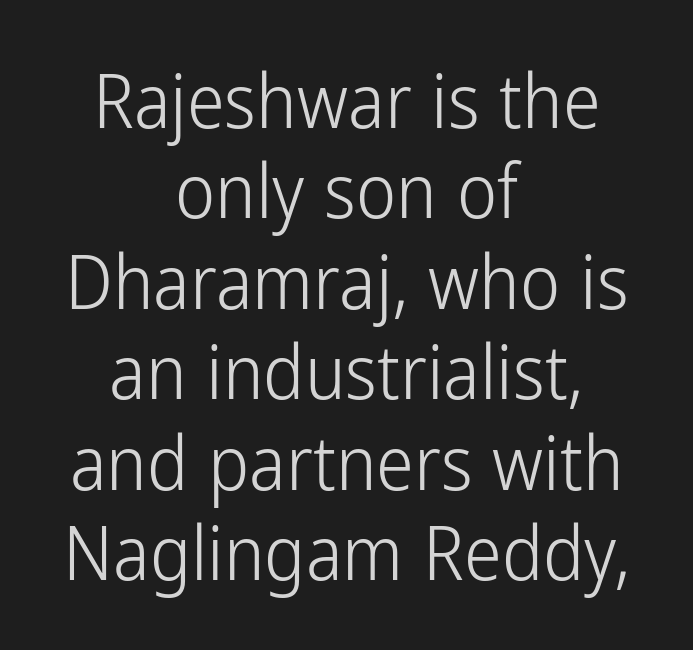
The image shows 76 px light, condensed sans-serif type, upright; set centered, line spacing 1.19x, normal letter spacing, not underlined; low stroke contrast and a medium x-height.
